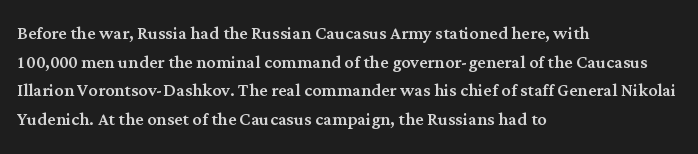
Q: Is the text italic (slanted)? A: No, it is upright.
Q: Is the text underlined? A: No.
Q: How is the paragraph aligned? A: Left-aligned.
Q: Is the spacing between letters normal or unusually wide? A: Normal.
